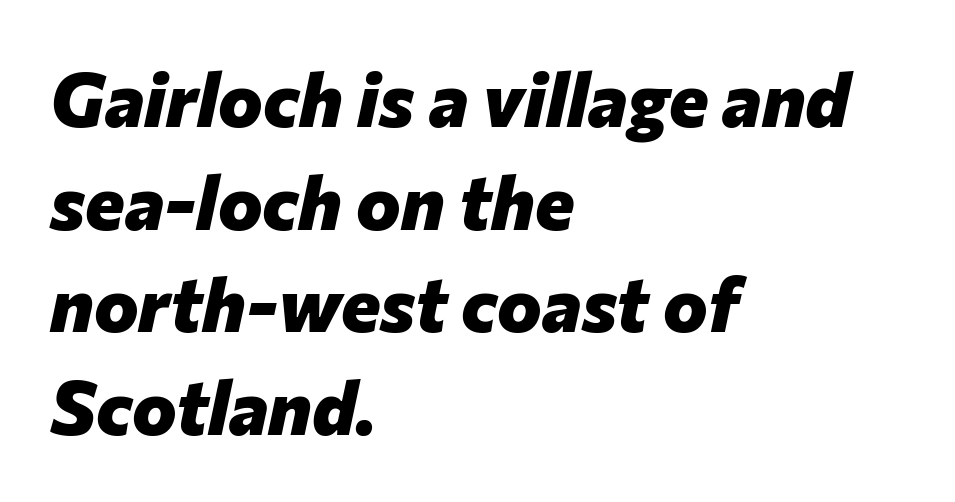
Q: Is the text bold? A: Yes.
Q: Is the text italic (slanted)? A: Yes, it leans right by about 12 degrees.
Q: Is the text underlined? A: No.
Q: How is the paragraph aligned? A: Left-aligned.
Q: Is the spacing between letters normal or unusually wide? A: Normal.
Q: Is the spacing between lines tight, normal or loose? A: Normal.
Q: Width (condensed, normal, or wide)? A: Normal.
Q: Stroke contrast? A: Low.
Q: x-height? A: Medium.
Q: Monospaced? A: No.
